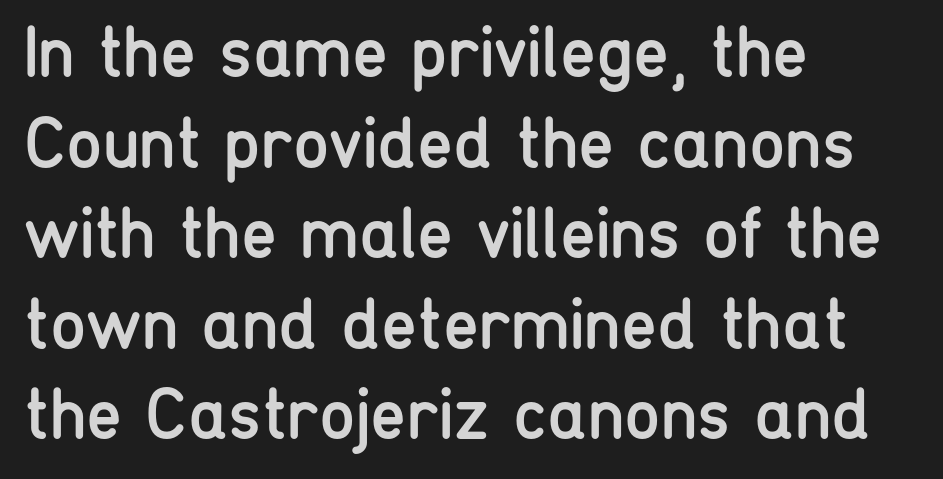
Q: Is the text bold? A: No.
Q: Is the text italic (slanted)? A: No, it is upright.
Q: Is the typeface a serif or a sans-serif typeface? A: Sans-serif.
Q: Is the text underlined? A: No.
Q: How is the paragraph aligned? A: Left-aligned.
Q: Is the spacing between letters normal or unusually wide? A: Normal.
Q: Width (condensed, normal, or wide)? A: Condensed.
Q: Stroke contrast? A: Low.
Q: x-height? A: Medium.
Q: Monospaced? A: No.
